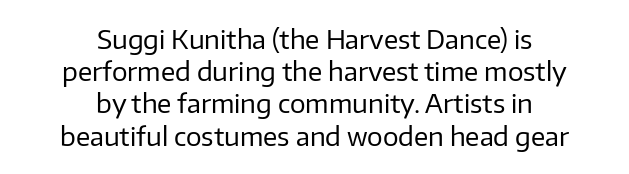
Quick note: underline off. These lines stack symmetrically, like a column narrowing and widening about its center. Glyph-to-glyph distance matches everyday printed text. No extra ink here — the face is not bold. Quick note: not italic, upright.
